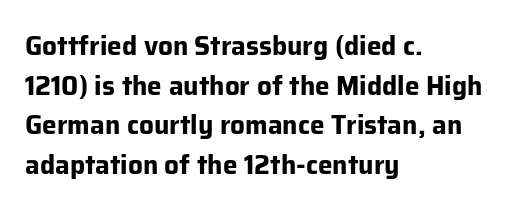
The image shows 26 px bold type, upright; set left-aligned, normal line spacing (1.52x), normal letter spacing, not underlined.
